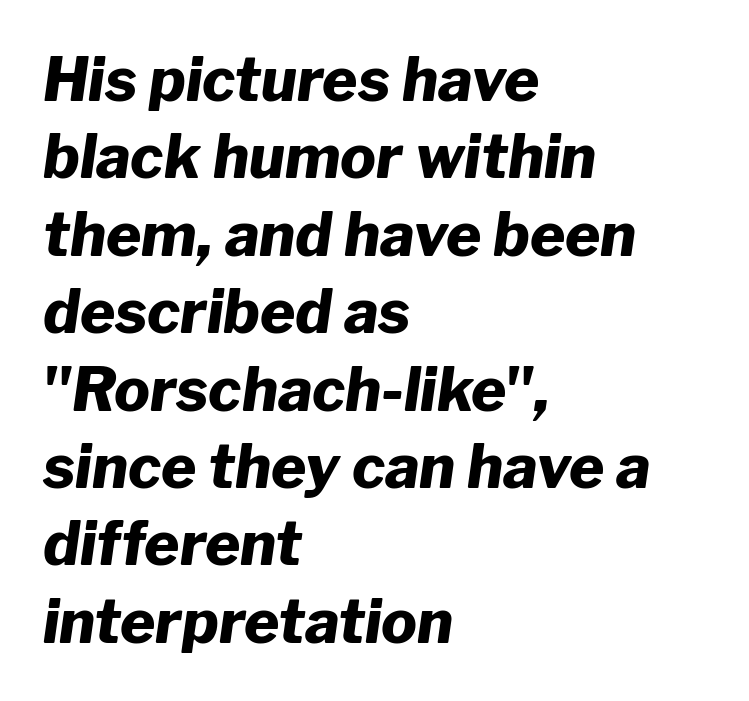
Italic? Definitely — the glyphs are oblique. The passage shown is typed in a proportional face where columns would drift. Descender tails drop into unmarked territory. Alignment: flush left. Each word holds together tightly as a unit, with standard inter-letter gaps. Is there much room between lines? A standard amount, neither cramped nor airy.
